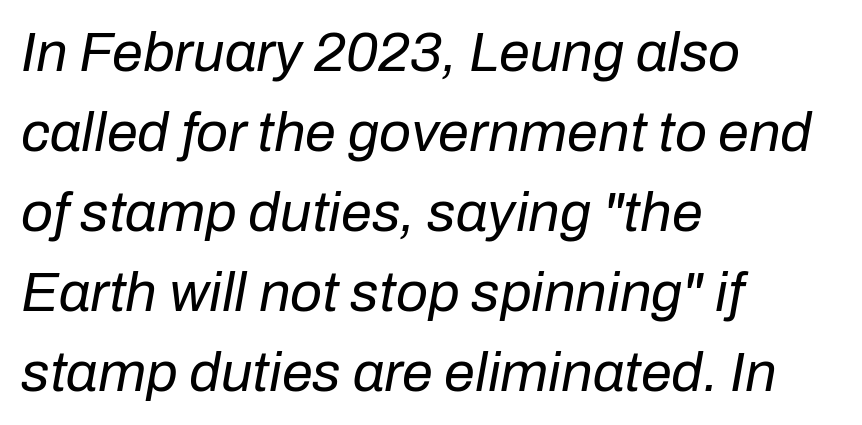
Q: Is the text bold? A: No.
Q: Is the text italic (slanted)? A: Yes, it leans right by about 10 degrees.
Q: Is the text underlined? A: No.
Q: How is the paragraph aligned? A: Left-aligned.
Q: Is the spacing between letters normal or unusually wide? A: Normal.
Q: Is the spacing between lines tight, normal or loose? A: Normal.
Q: Width (condensed, normal, or wide)? A: Normal.
Q: Stroke contrast? A: Low.
Q: x-height? A: Medium.
Q: Monospaced? A: No.
